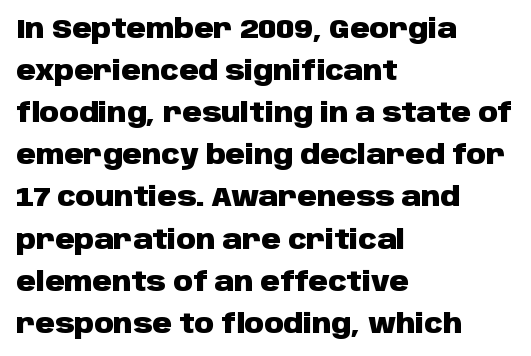
The image shows 27 px bold type, upright; set left-aligned, normal line spacing (1.56x), normal letter spacing, not underlined.
